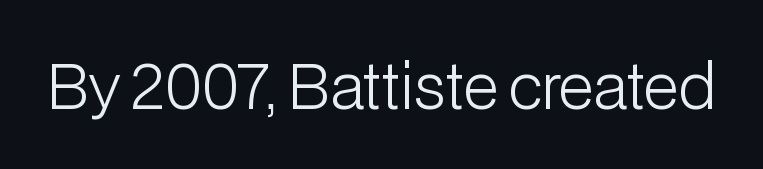
The image shows 61 px light sans-serif type, upright; set normal letter spacing, not underlined; low stroke contrast and a medium x-height.
